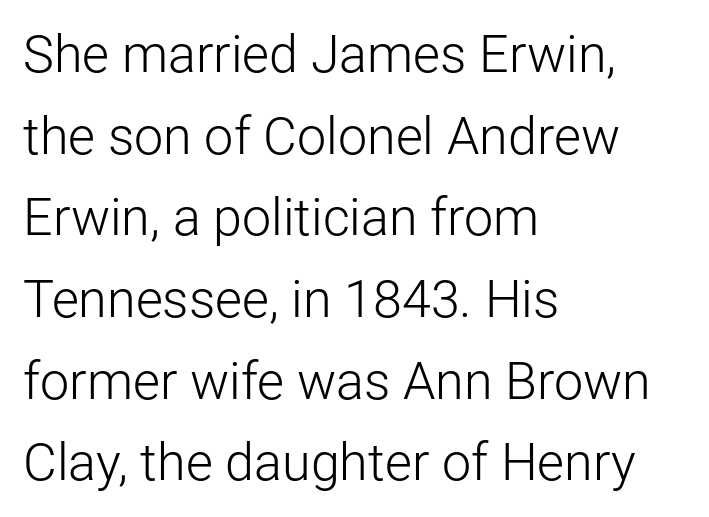
The image shows 52 px light sans-serif type, upright; set left-aligned, normal line spacing (1.57x), normal letter spacing, not underlined; low stroke contrast and a medium x-height.
